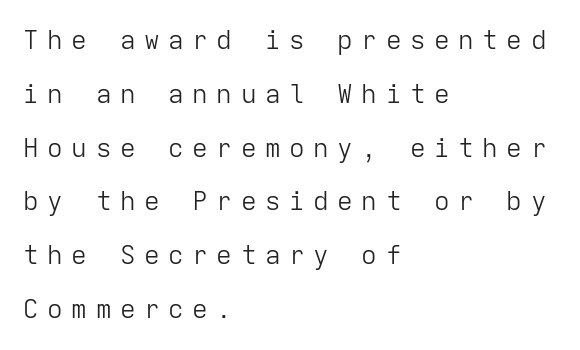
Which margin do the lines hug? The left one — the right edge is uneven. Is there much room between lines? Yes — plenty of vertical air separates them. Loose tracking; the words dissolve into strings of separated letters. The characters are drawn with everyday or finer stroke widths.
